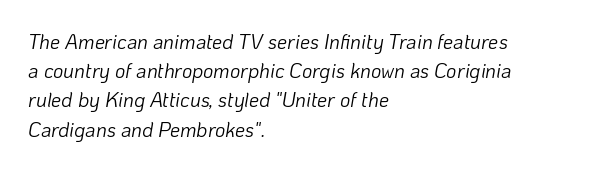
Q: Is the text bold? A: No.
Q: Is the text italic (slanted)? A: Yes, it leans right by about 10 degrees.
Q: Is the text underlined? A: No.
Q: How is the paragraph aligned? A: Left-aligned.
Q: Is the spacing between letters normal or unusually wide? A: Normal.
Q: Is the spacing between lines tight, normal or loose? A: Normal.
